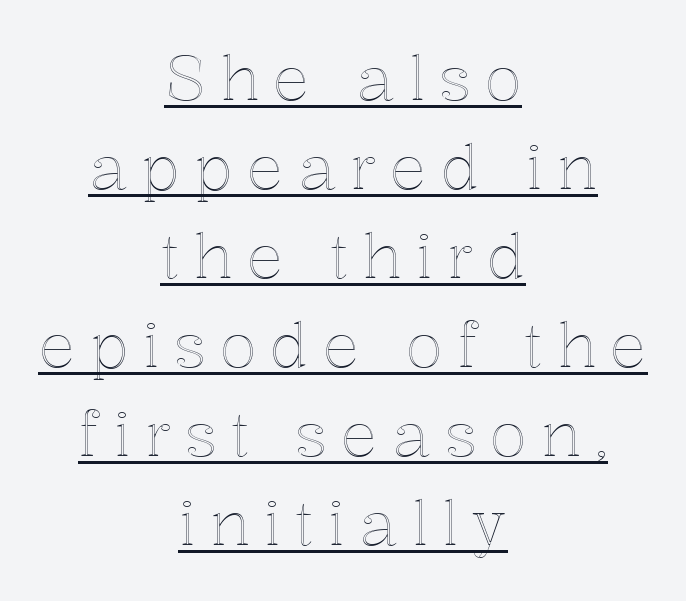
{"italic": "no", "width": "normal", "x_height": "medium", "monospaced": "no", "underline": "yes", "align": "center", "line_spacing": "normal", "line_spacing_ratio": 1.46, "letter_spacing": "wide", "letter_spacing_em": 0.23, "glyph_px": 61}
